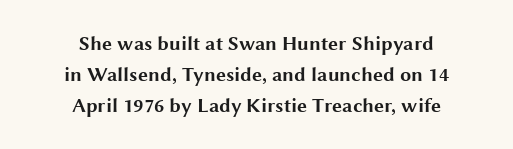
The strokes are fattened all the way to bold. The passage shown stacks its lines at a standard gap. Default kerning and tracking; the words read as compact shapes. Designer's note — italics off, roman on. The rendering positions every line midway between the sides. Anything drawn beneath the words? Only blank space.
